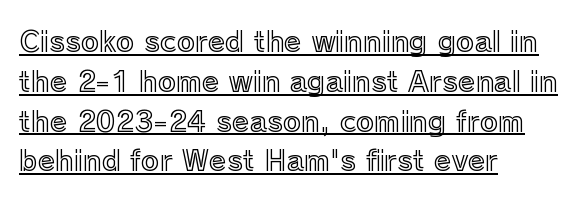
The image shows 28 px text type, upright; set left-aligned, normal line spacing (1.42x), normal letter spacing, underlined; a medium x-height.
